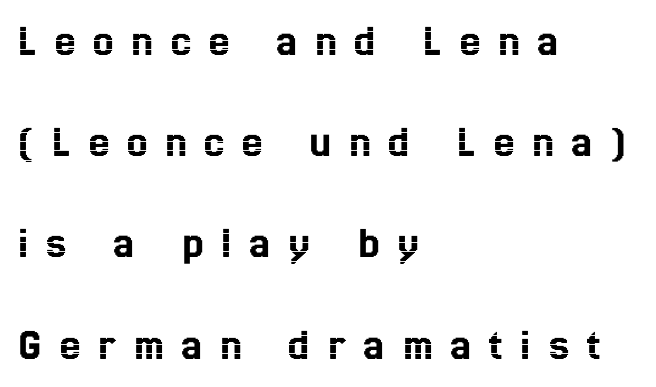
The image shows 46 px condensed type, upright; set left-aligned, loose line spacing (2.2x), unusually wide letter spacing (+0.39 em), not underlined; a medium x-height.
